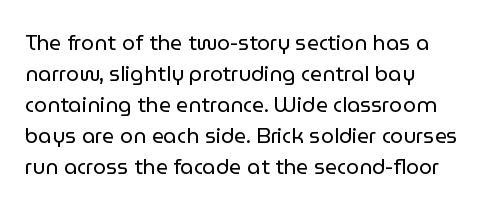
{"italic": "no", "bold": "no", "underline": "no", "align": "left", "line_spacing": "normal", "line_spacing_ratio": 1.48, "letter_spacing": "normal", "letter_spacing_em": 0.0, "glyph_px": 21}
